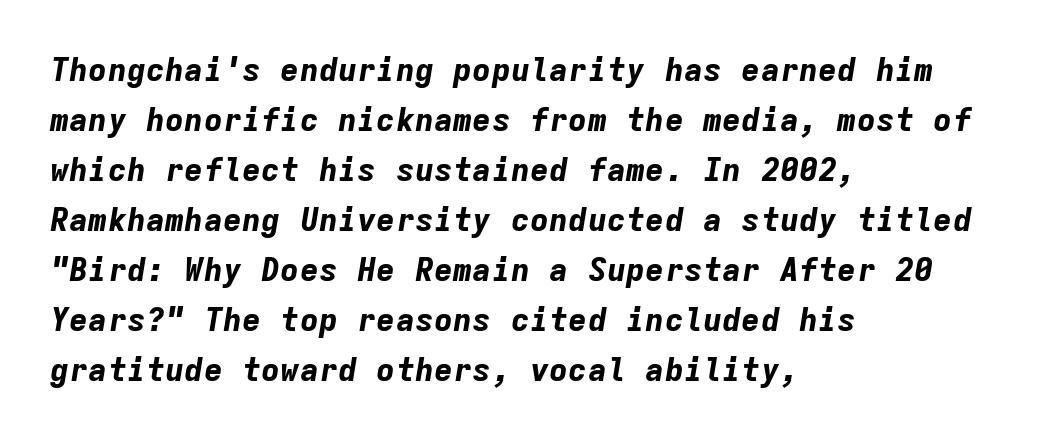
Check under the words: just untouched page. A typesetter would mark this as italic. Notice how thick the strokes are: this is what a full bold looks like. Alignment: flush left. Do the characters align in a grid? Yes, the font is monospaced. Here the glyphs are tracked normally, forming tight word shapes.
